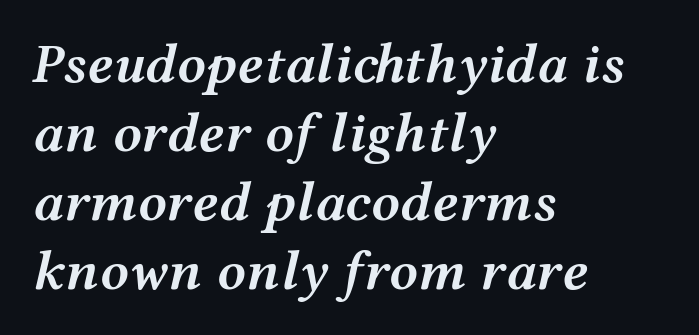
The image shows 57 px semibold, wide type, italic (leaning right); set left-aligned, line spacing 1.21x, normal letter spacing, not underlined; medium stroke contrast and a medium x-height.
